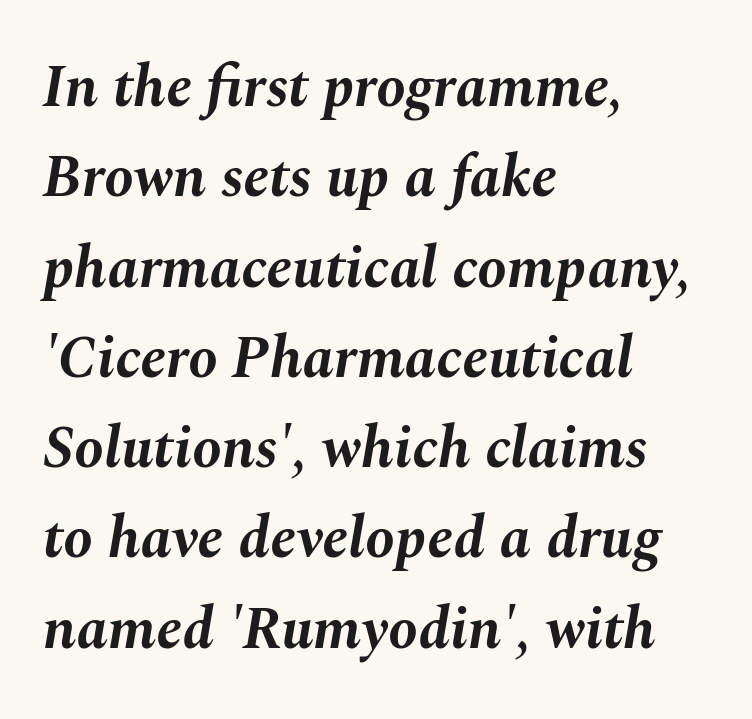
{"italic": "yes", "lean": "right", "slant_degrees": 10, "bold": "yes", "weight": "bold", "width": "normal", "stroke_contrast": "medium", "x_height": "medium", "monospaced": "no", "underline": "no", "align": "left", "line_spacing": "normal", "line_spacing_ratio": 1.53, "letter_spacing": "normal", "letter_spacing_em": 0.0, "glyph_px": 59}
